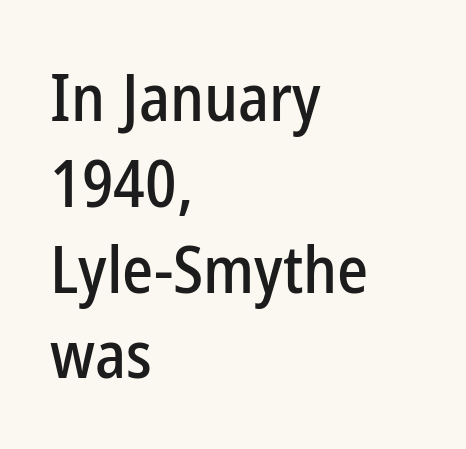
{"serif": "no", "italic": "no", "width": "condensed", "stroke_contrast": "low", "x_height": "medium", "monospaced": "no", "underline": "no", "align": "left", "line_spacing": "normal", "line_spacing_ratio": 1.3, "letter_spacing": "normal", "letter_spacing_em": 0.0, "glyph_px": 66}
